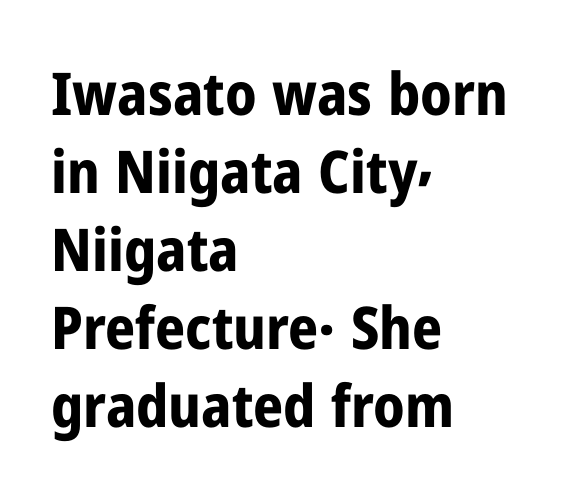
Q: Is the text bold? A: Yes.
Q: Is the text italic (slanted)? A: No, it is upright.
Q: Is the typeface a serif or a sans-serif typeface? A: Sans-serif.
Q: Is the text underlined? A: No.
Q: How is the paragraph aligned? A: Left-aligned.
Q: Is the spacing between letters normal or unusually wide? A: Normal.
Q: Is the spacing between lines tight, normal or loose? A: Normal.
Q: Width (condensed, normal, or wide)? A: Condensed.
Q: Stroke contrast? A: Low.
Q: x-height? A: Medium.
Q: Monospaced? A: No.
